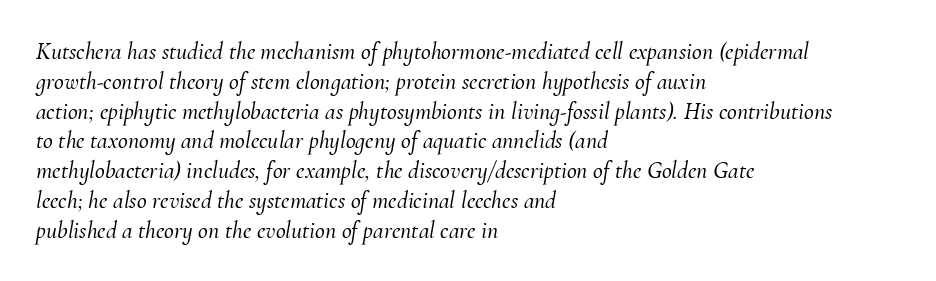
Q: Is the text italic (slanted)? A: Yes, it leans right by about 10 degrees.
Q: Is the text underlined? A: No.
Q: How is the paragraph aligned? A: Left-aligned.
Q: Is the spacing between letters normal or unusually wide? A: Normal.
